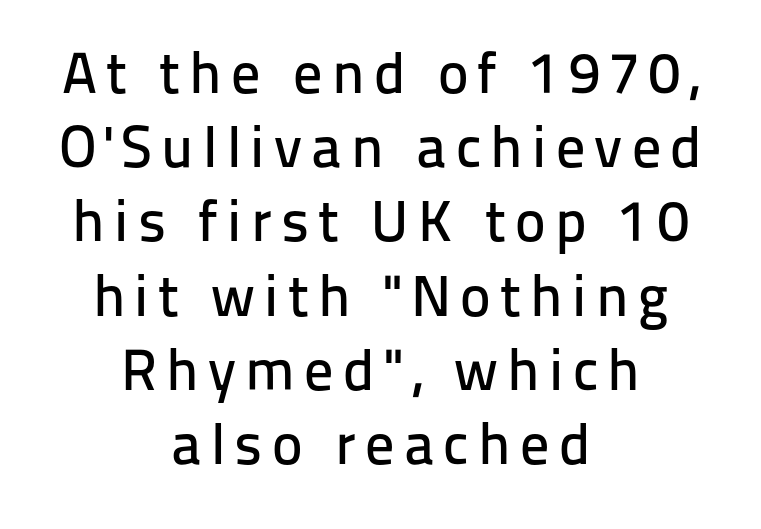
Q: Is the text italic (slanted)? A: No, it is upright.
Q: Is the typeface a serif or a sans-serif typeface? A: Sans-serif.
Q: Is the text underlined? A: No.
Q: How is the paragraph aligned? A: Centered.
Q: Is the spacing between lines tight, normal or loose? A: Normal.
Q: Width (condensed, normal, or wide)? A: Normal.
Q: Stroke contrast? A: Low.
Q: x-height? A: Medium.
Q: Monospaced? A: No.
